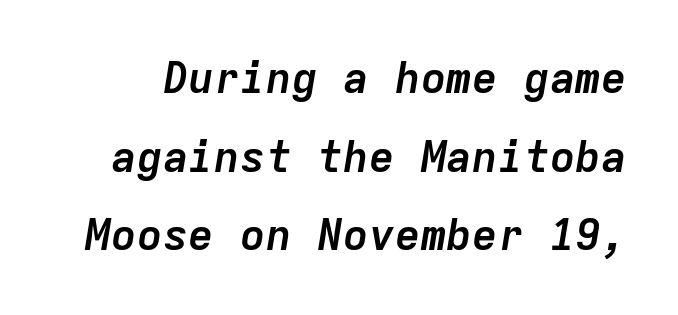
Q: Is the text bold? A: Yes.
Q: Is the text italic (slanted)? A: Yes, it leans right by about 9 degrees.
Q: Is the text underlined? A: No.
Q: Is the spacing between letters normal or unusually wide? A: Normal.
Q: Width (condensed, normal, or wide)? A: Normal.
Q: Stroke contrast? A: Low.
Q: x-height? A: Medium.
Q: Monospaced? A: Yes.
